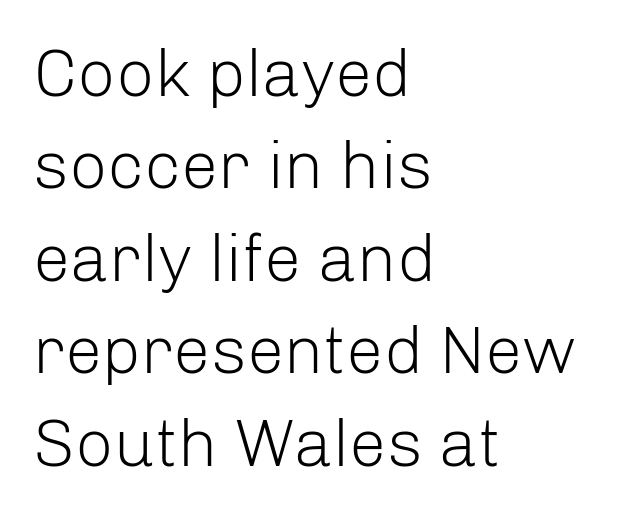
The face used here is proportionally spaced, like ordinary book or web type. This is roman type, the default non-slanted kind. Typeset ragged right — the left edge is the straight one. Stroke mass is kept to a normal reading level or below. This rendering employs a face without finishing strokes, i.e., a sans-serif.
